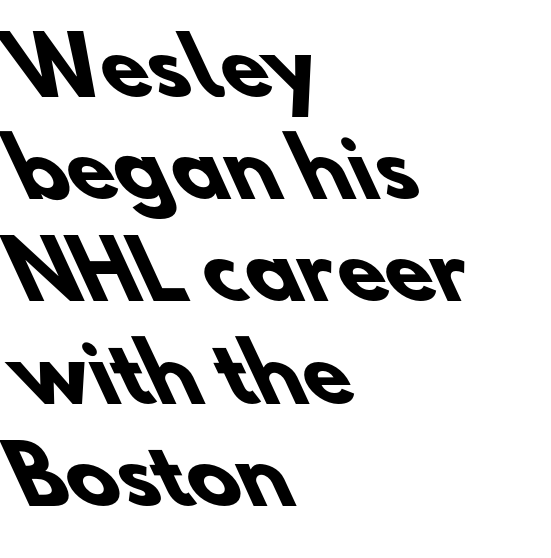
Q: Is the text bold? A: Yes.
Q: Is the typeface a serif or a sans-serif typeface? A: Sans-serif.
Q: Is the text underlined? A: No.
Q: How is the paragraph aligned? A: Left-aligned.
Q: Is the spacing between letters normal or unusually wide? A: Normal.
Q: Is the spacing between lines tight, normal or loose? A: Normal.
Q: Width (condensed, normal, or wide)? A: Normal.
Q: Stroke contrast? A: Low.
Q: x-height? A: Small.
Q: Monospaced? A: No.
